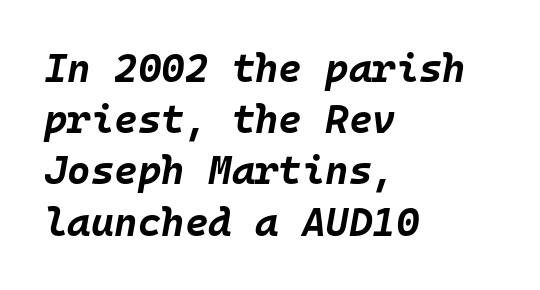
Here the glyphs are tracked normally, forming tight word shapes. The strip under each line holds only bare page. The passage shown is typed in a monospace face where columns stay perfectly aligned. Whoever set this chose a conventional vertical rhythm. Tall strokes in this sample are angled rather than plumb.
